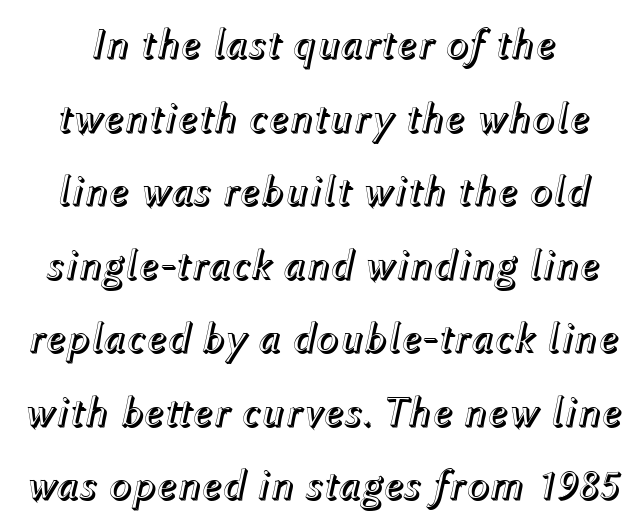
{"italic": "yes", "lean": "right", "slant_degrees": 12, "width": "normal", "x_height": "medium", "monospaced": "no", "underline": "no", "line_spacing_ratio": 1.71, "letter_spacing": "normal", "letter_spacing_em": 0.0, "glyph_px": 43}
